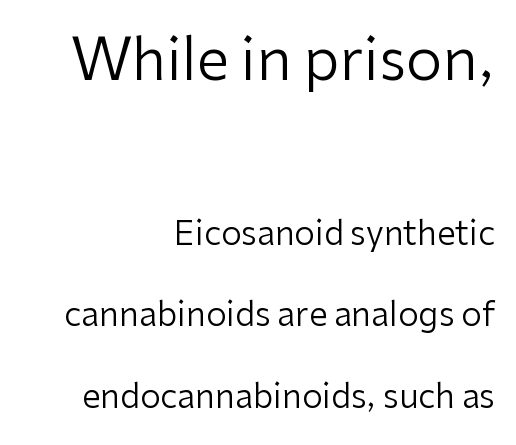
{"serif": "no", "italic": "no", "bold": "no", "weight": "regular", "width": "normal", "stroke_contrast": "low", "x_height": "medium", "monospaced": "no", "underline": "no", "align": "right", "line_spacing": "loose", "line_spacing_ratio": 2.47, "letter_spacing": "normal", "letter_spacing_em": 0.0, "larger_block": "first", "size_ratio": 1.76, "glyph_px": 58}
